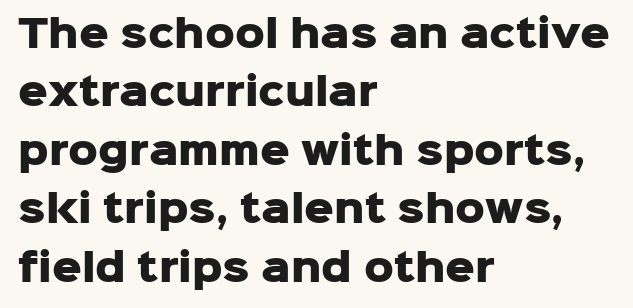
{"serif": "no", "italic": "no", "bold": "yes", "weight": "heavy", "width": "normal", "stroke_contrast": "low", "x_height": "medium", "monospaced": "no", "underline": "no", "align": "left", "line_spacing": "normal", "line_spacing_ratio": 1.58, "letter_spacing": "normal", "letter_spacing_em": 0.0, "glyph_px": 37}
